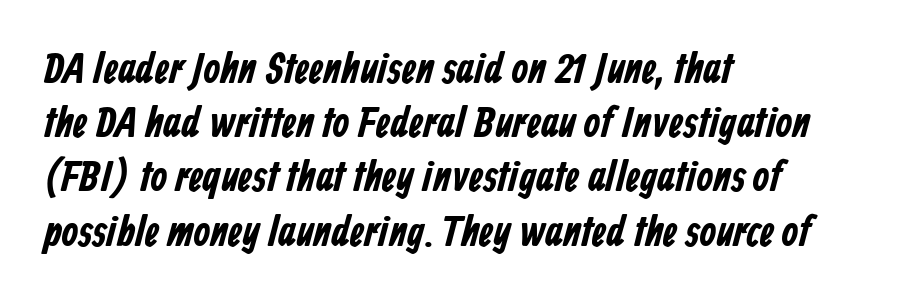
Nobody drew a line under any word here. The ragged edge is on the right, which tells us the setting is flush left. Here the designer chose a conventional face with non-uniform glyph widths. Nothing sits at the stroke ends, so this counts as sans-serif. Each word holds together tightly as a unit, with standard inter-letter gaps. Horizontal bands of white between lines are of average thickness.
